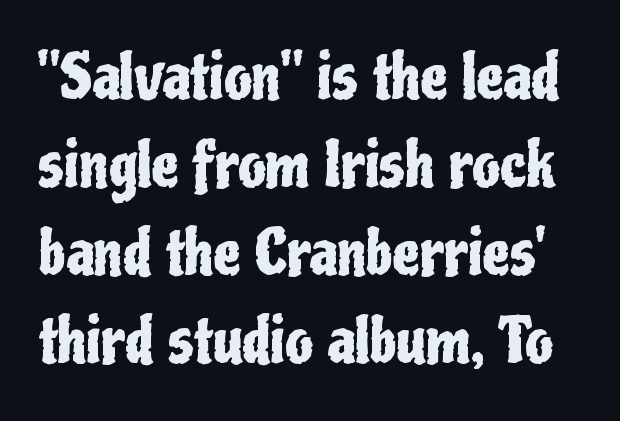
Q: Is the text italic (slanted)? A: No, it is upright.
Q: Is the typeface a serif or a sans-serif typeface? A: Sans-serif.
Q: Is the text underlined? A: No.
Q: Is the spacing between letters normal or unusually wide? A: Normal.
Q: Is the spacing between lines tight, normal or loose? A: Normal.
Q: Width (condensed, normal, or wide)? A: Condensed.
Q: Stroke contrast? A: Low.
Q: x-height? A: Medium.
Q: Monospaced? A: No.
